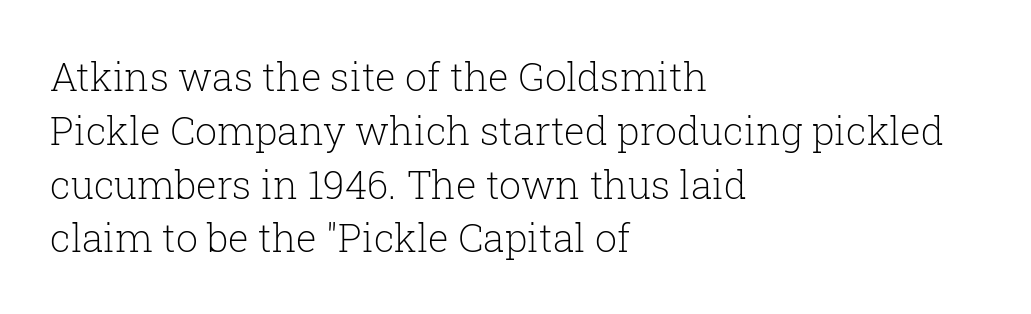
The image shows 39 px light serif type, upright; set left-aligned, normal line spacing (1.38x), normal letter spacing, not underlined; low stroke contrast and a medium x-height.
